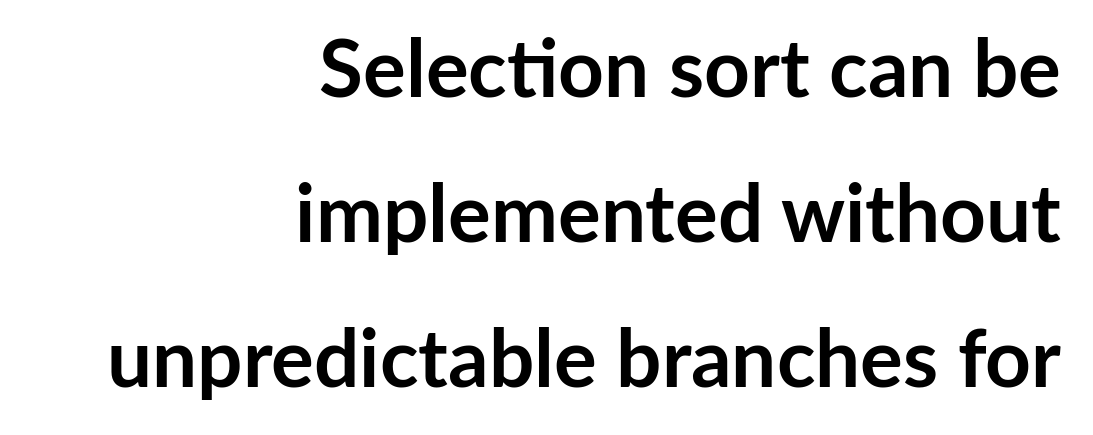
The image shows 80 px semibold sans-serif type, upright; set right-aligned, line spacing 1.81x, normal letter spacing, not underlined; low stroke contrast and a medium x-height.
